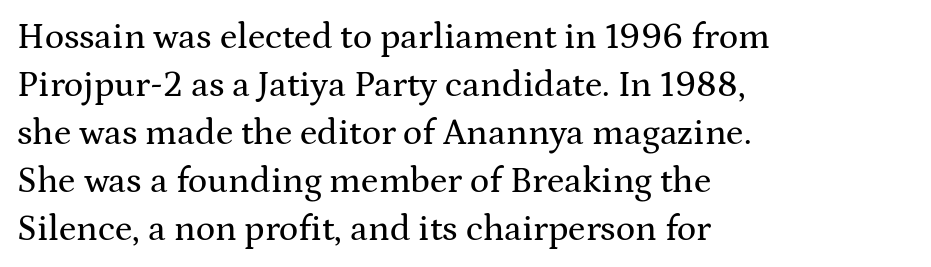
It's the straight-up-and-down kind of type. Notice how the passage keeps a crisp vertical edge on the left only. Each letter keeps its own natural width here, so spacing adapts to shape. Check the space under the baseline: it is left empty. Reading down the column, the eye jumps a familiar distance to each next line.
